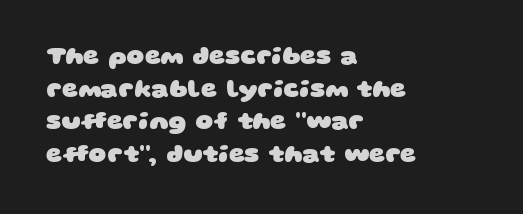
{"bold": "yes", "underline": "no", "align": "left", "line_spacing": "normal", "line_spacing_ratio": 1.31, "letter_spacing": "normal", "letter_spacing_em": 0.0, "glyph_px": 25}
